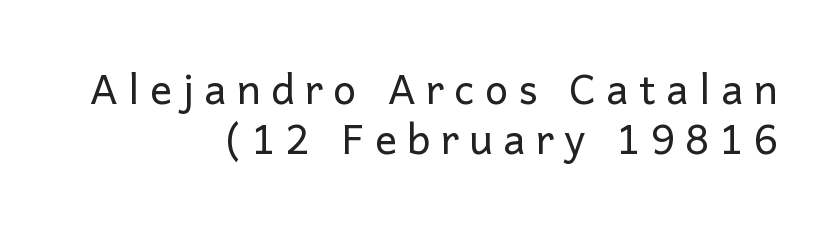
{"serif": "no", "italic": "no", "bold": "no", "weight": "regular", "width": "normal", "stroke_contrast": "low", "x_height": "medium", "monospaced": "no", "underline": "no", "align": "right", "line_spacing_ratio": 1.22, "letter_spacing": "wide", "letter_spacing_em": 0.25, "glyph_px": 41}
